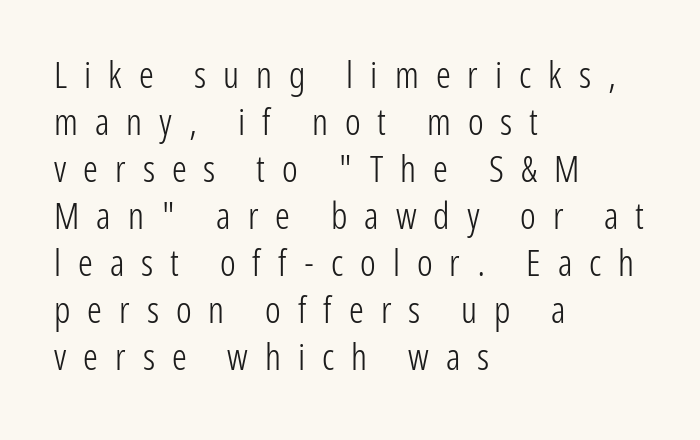
Rendered with straight, roman letterforms. Looks like regular typesetting: each glyph gets only the width it needs. The strokes carry an ordinary text weight at most. These lines are composed in type without serifs.
